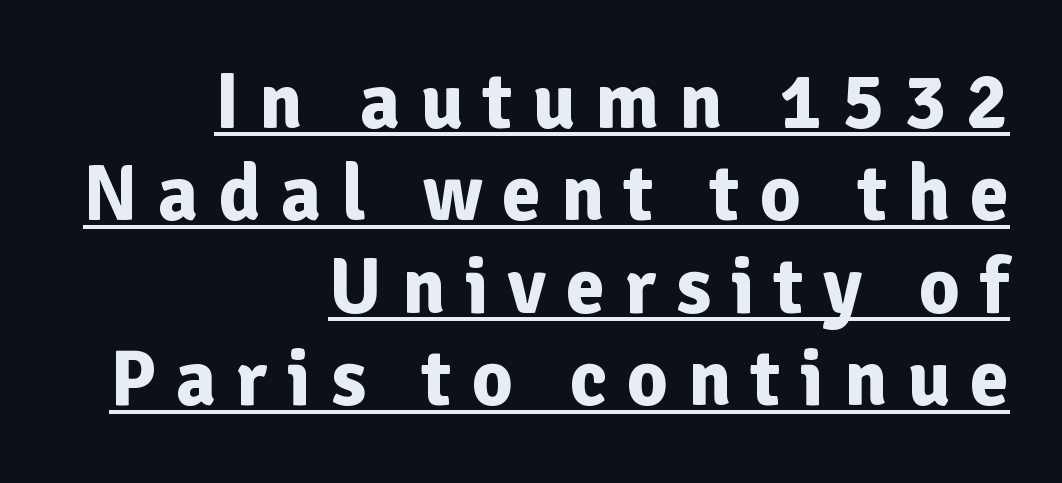
{"serif": "no", "italic": "no", "bold": "yes", "weight": "bold", "width": "normal", "stroke_contrast": "low", "x_height": "medium", "monospaced": "no", "underline": "yes", "align": "right", "line_spacing_ratio": 1.17, "letter_spacing": "wide", "letter_spacing_em": 0.25, "glyph_px": 79}
